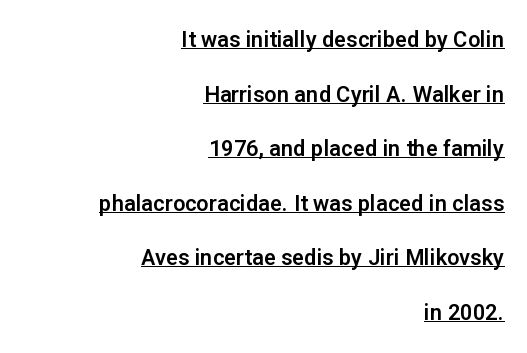
Q: Is the text italic (slanted)? A: No, it is upright.
Q: Is the text underlined? A: Yes.
Q: How is the paragraph aligned? A: Right-aligned.
Q: Is the spacing between letters normal or unusually wide? A: Normal.
Q: Is the spacing between lines tight, normal or loose? A: Loose.
